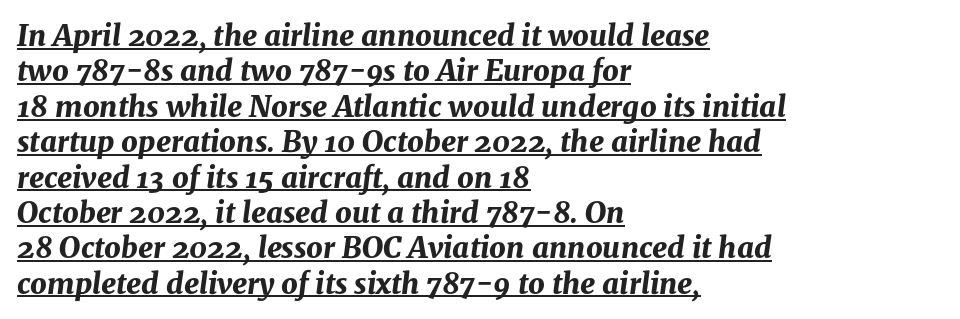
Q: Is the text bold? A: Yes.
Q: Is the text italic (slanted)? A: Yes, it leans right by about 8 degrees.
Q: Is the text underlined? A: Yes.
Q: How is the paragraph aligned? A: Left-aligned.
Q: Is the spacing between letters normal or unusually wide? A: Normal.
Q: Width (condensed, normal, or wide)? A: Normal.
Q: Stroke contrast? A: Medium.
Q: x-height? A: Medium.
Q: Monospaced? A: No.
